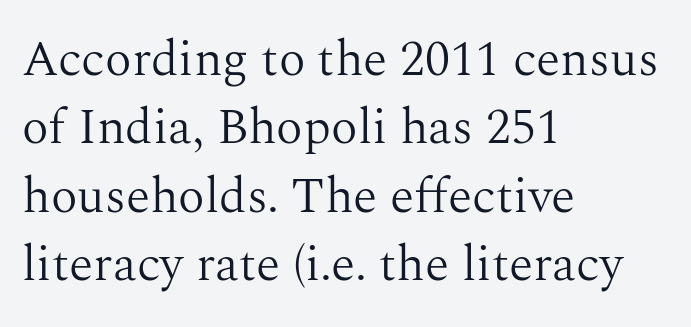
The image shows 50 px light serif type, upright; set left-aligned, normal line spacing (1.37x), normal letter spacing, not underlined; medium stroke contrast and a medium x-height.
